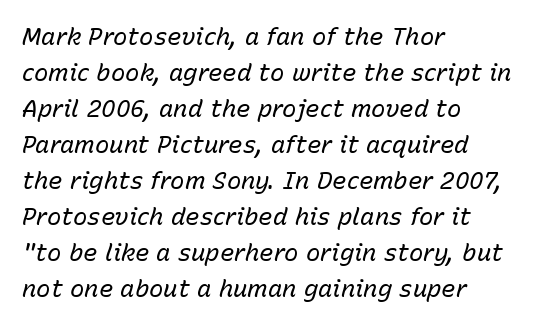
Q: Is the text bold? A: No.
Q: Is the text italic (slanted)? A: Yes, it leans right by about 15 degrees.
Q: Is the text underlined? A: No.
Q: How is the paragraph aligned? A: Left-aligned.
Q: Is the spacing between letters normal or unusually wide? A: Normal.
Q: Is the spacing between lines tight, normal or loose? A: Normal.
